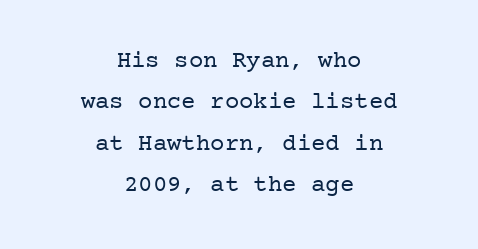
Q: Is the text bold? A: No.
Q: Is the text italic (slanted)? A: No, it is upright.
Q: Is the text underlined? A: No.
Q: How is the paragraph aligned? A: Centered.
Q: Is the spacing between letters normal or unusually wide? A: Normal.
